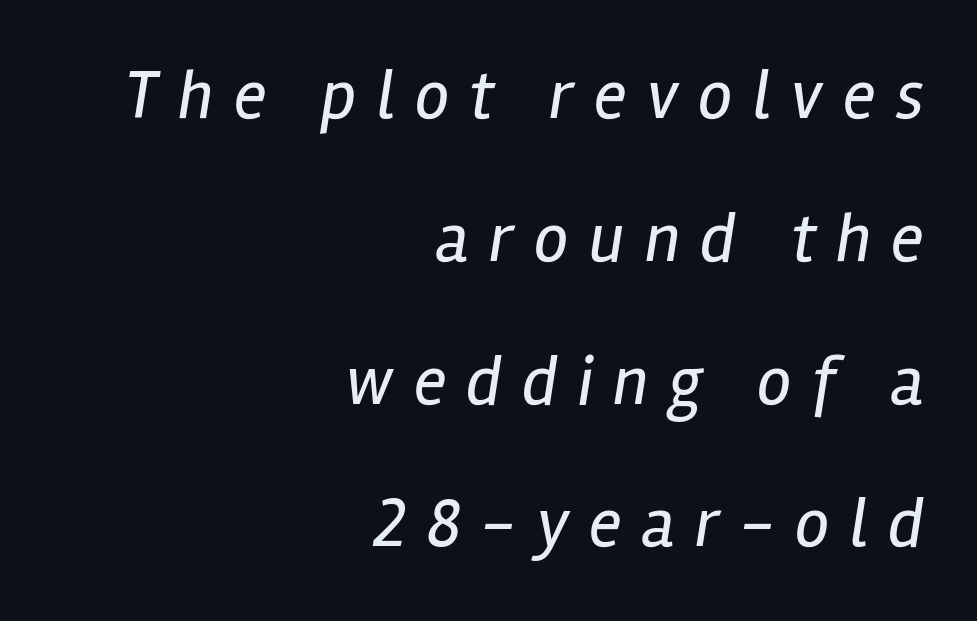
The image shows 69 px regular-weight, condensed type, italic (leaning right); set right-aligned, loose line spacing (2.07x), unusually wide letter spacing (+0.29 em), not underlined; low stroke contrast and a medium x-height.
